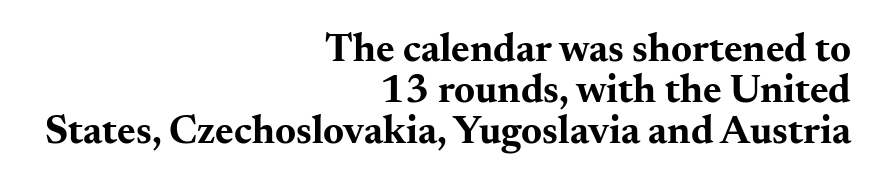
Q: Is the text bold? A: Yes.
Q: Is the text italic (slanted)? A: No, it is upright.
Q: Is the typeface a serif or a sans-serif typeface? A: Serif.
Q: Is the text underlined? A: No.
Q: How is the paragraph aligned? A: Right-aligned.
Q: Is the spacing between letters normal or unusually wide? A: Normal.
Q: Is the spacing between lines tight, normal or loose? A: Tight.
Q: Width (condensed, normal, or wide)? A: Wide.
Q: Stroke contrast? A: Medium.
Q: x-height? A: Small.
Q: Monospaced? A: No.
